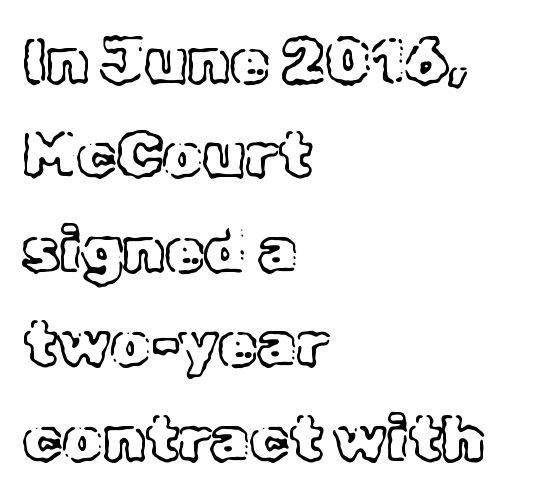
The image shows 63 px text type, upright; set left-aligned, normal line spacing (1.5x), normal letter spacing, not underlined; a medium x-height.
